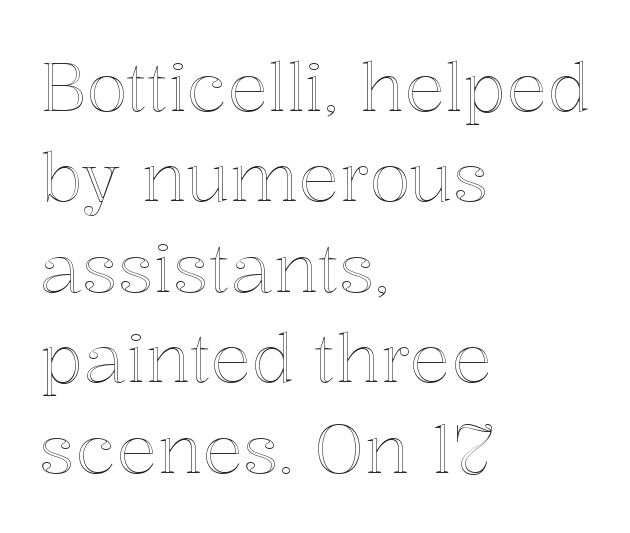
The image shows 68 px text type, upright; set left-aligned, normal line spacing (1.33x), normal letter spacing, not underlined; a medium x-height.
